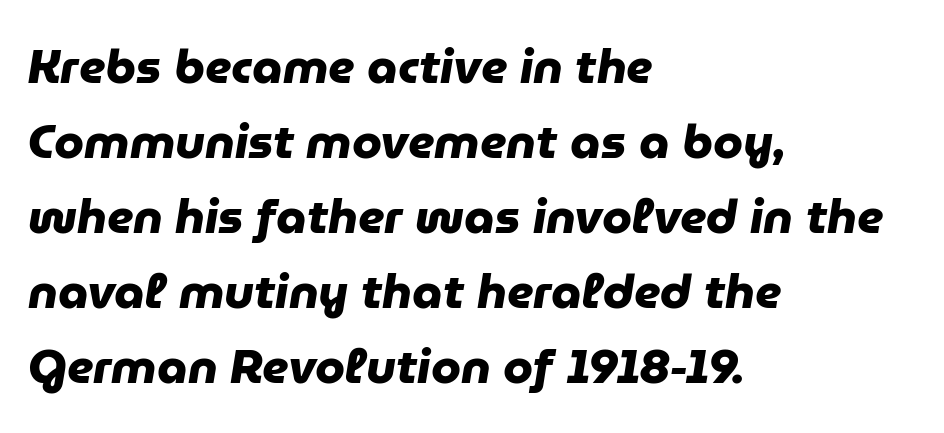
Q: Is the text bold? A: Yes.
Q: Is the typeface a serif or a sans-serif typeface? A: Sans-serif.
Q: Is the text underlined? A: No.
Q: How is the paragraph aligned? A: Left-aligned.
Q: Is the spacing between letters normal or unusually wide? A: Normal.
Q: Is the spacing between lines tight, normal or loose? A: Normal.
Q: Width (condensed, normal, or wide)? A: Normal.
Q: Stroke contrast? A: Low.
Q: x-height? A: Medium.
Q: Monospaced? A: No.
